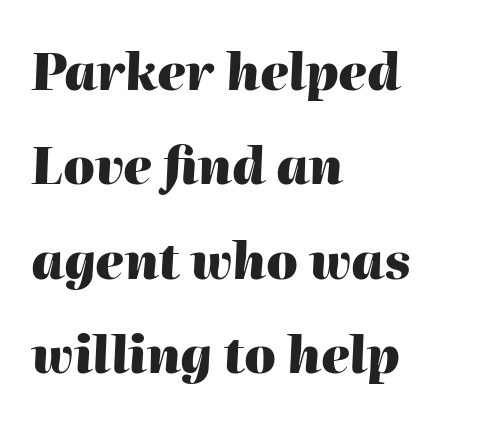
The text carries the slant typical of an italic or oblique font. Typographic density is high because the face is bold. Each line starts at the same left margin while the right side varies. Here the designer chose a conventional face with non-uniform glyph widths.
